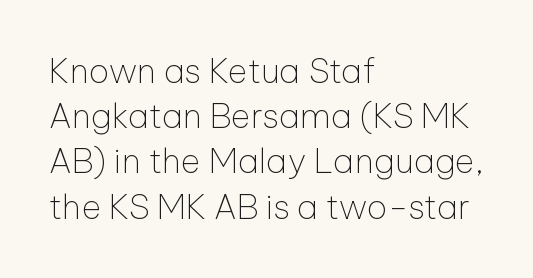
There is no visible air inserted between adjacent glyphs. Caption: face not bold, strokes unweighted. Each letter keeps its own natural width here, so spacing adapts to shape. The specimen omits any rule beneath the text block's lines. Regarding serifs, this sample does without them. Line starts are locked; line ends wander.
